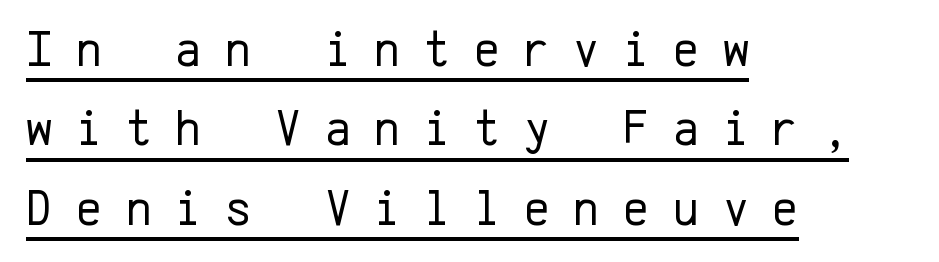
{"serif": "no", "italic": "no", "bold": "no", "weight": "regular", "width": "normal", "stroke_contrast": "low", "x_height": "medium", "monospaced": "yes", "underline": "yes", "align": "left", "line_spacing": "normal", "line_spacing_ratio": 1.59, "letter_spacing": "wide", "letter_spacing_em": 0.47, "glyph_px": 50}
